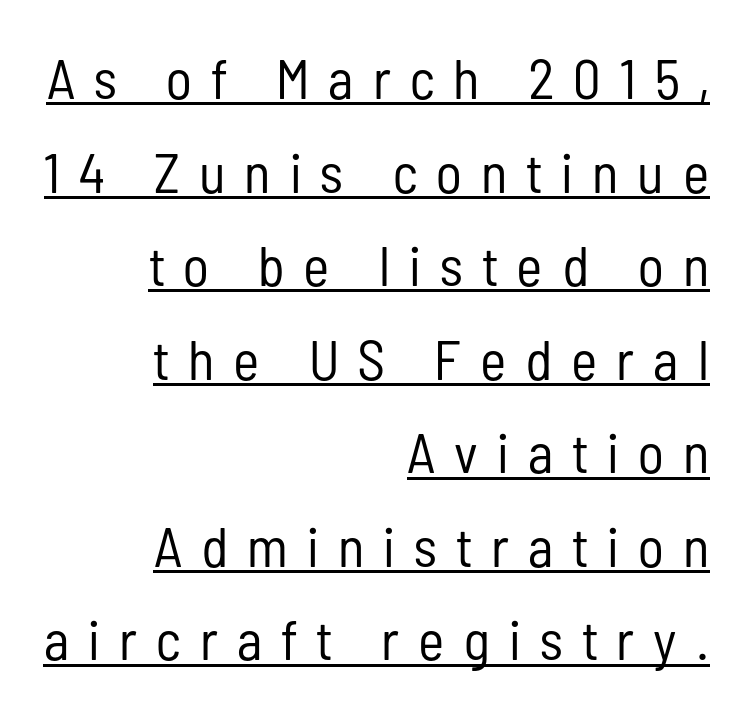
Q: Is the text bold? A: No.
Q: Is the text italic (slanted)? A: No, it is upright.
Q: Is the typeface a serif or a sans-serif typeface? A: Sans-serif.
Q: Is the text underlined? A: Yes.
Q: How is the paragraph aligned? A: Right-aligned.
Q: Is the spacing between letters normal or unusually wide? A: Unusually wide.
Q: Is the spacing between lines tight, normal or loose? A: Normal.
Q: Width (condensed, normal, or wide)? A: Condensed.
Q: Stroke contrast? A: Low.
Q: x-height? A: Medium.
Q: Monospaced? A: No.
